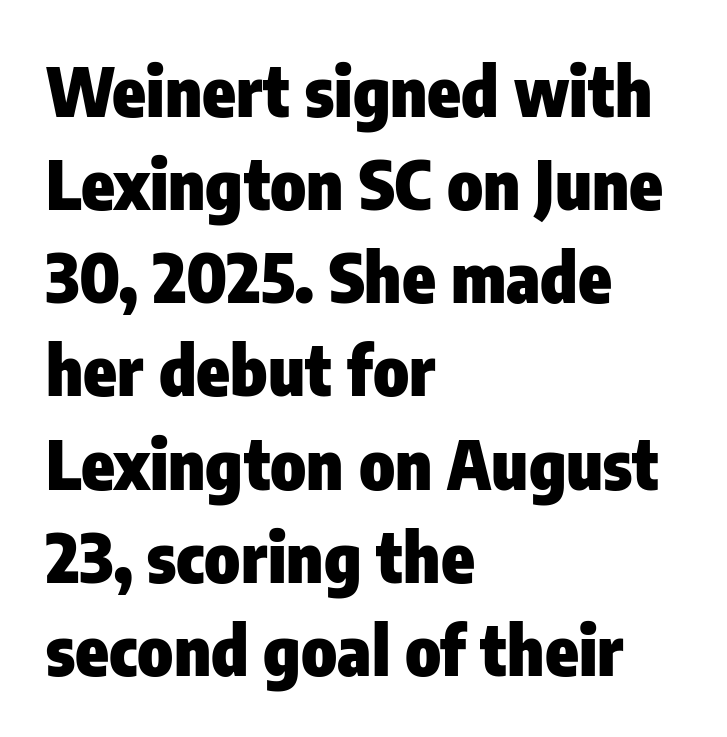
This rendering leaves character spacing at its baseline value. Horizontally, the lines are justified to the leading edge only. Here the designer chose a conventional face with non-uniform glyph widths. Style check: upright. Descenders hang freely into open space. Compared with an ordinary text face, these strokes are far heavier — a full bold.
